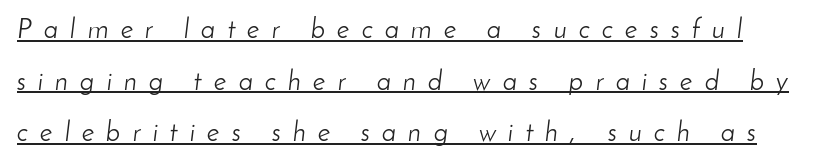
Q: Is the text bold? A: No.
Q: Is the text italic (slanted)? A: Yes, it leans right by about 8 degrees.
Q: Is the text underlined? A: Yes.
Q: Is the spacing between letters normal or unusually wide? A: Unusually wide.
Q: Is the spacing between lines tight, normal or loose? A: Loose.
